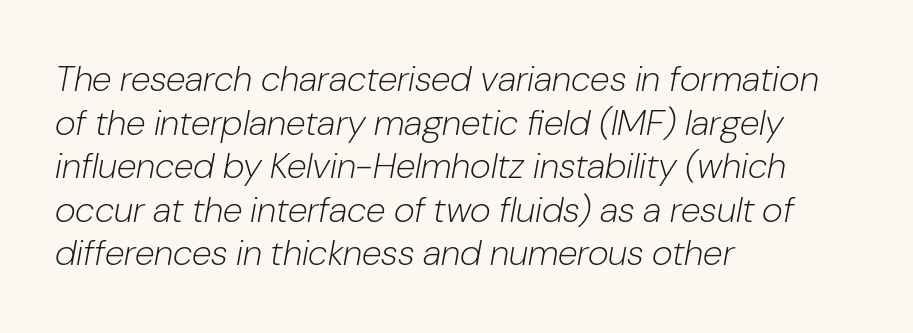
{"italic": "yes", "lean": "right", "slant_degrees": 10, "bold": "no", "weight": "light", "width": "normal", "stroke_contrast": "low", "x_height": "medium", "monospaced": "no", "underline": "no", "align": "left", "line_spacing_ratio": 1.21, "letter_spacing": "normal", "letter_spacing_em": 0.0, "glyph_px": 36}
